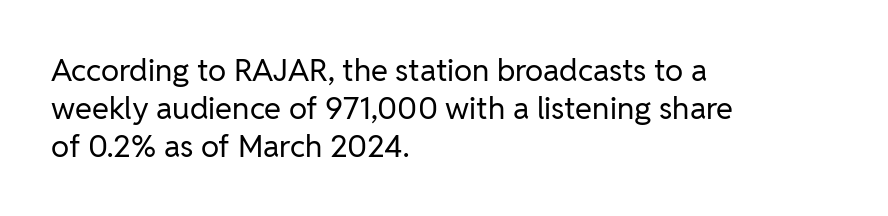
Which margin do the lines hug? The left one — the right edge is uneven. Type style note: lacks serifs. Does the lettering tilt? It doesn't — this is upright. The foot of each line stays bare and open. The horizontal fit of the characters is conventional and even.
